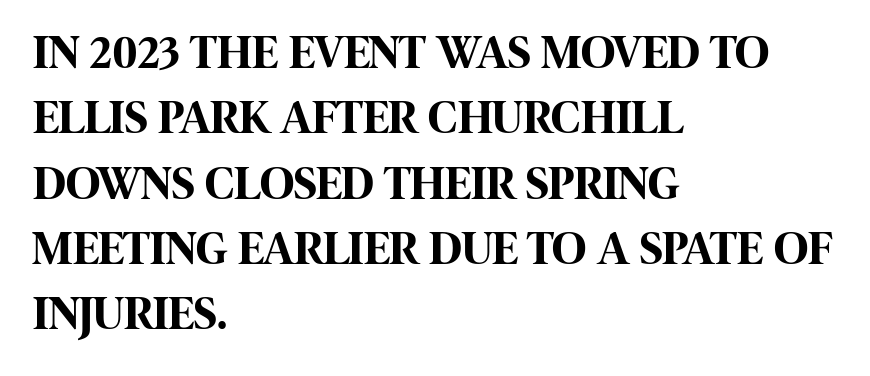
The image shows 47 px bold, condensed sans-serif type, upright; set left-aligned, normal line spacing (1.39x), normal letter spacing, not underlined; high stroke contrast and a large x-height.
